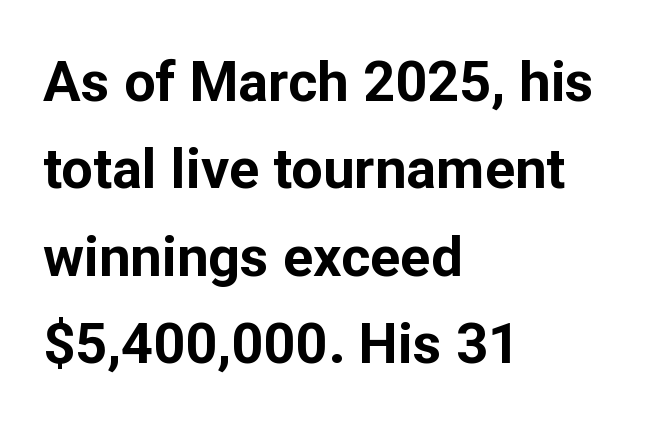
Q: Is the text bold? A: Yes.
Q: Is the text italic (slanted)? A: No, it is upright.
Q: Is the typeface a serif or a sans-serif typeface? A: Sans-serif.
Q: Is the text underlined? A: No.
Q: How is the paragraph aligned? A: Left-aligned.
Q: Is the spacing between letters normal or unusually wide? A: Normal.
Q: Is the spacing between lines tight, normal or loose? A: Normal.
Q: Width (condensed, normal, or wide)? A: Normal.
Q: Stroke contrast? A: Low.
Q: x-height? A: Medium.
Q: Monospaced? A: No.
